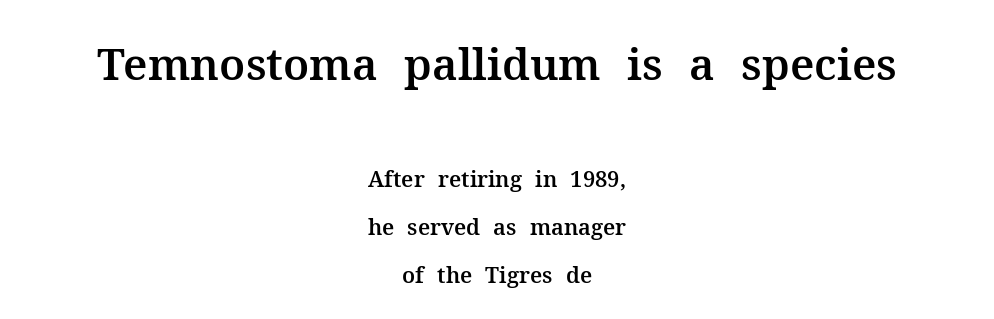
{"serif": "yes", "italic": "no", "width": "normal", "stroke_contrast": "medium", "x_height": "medium", "monospaced": "no", "underline": "no", "align": "center", "line_spacing": "loose", "line_spacing_ratio": 2.19, "letter_spacing": "normal", "letter_spacing_em": 0.0, "larger_block": "first", "size_ratio": 2.0, "glyph_px": 44}
